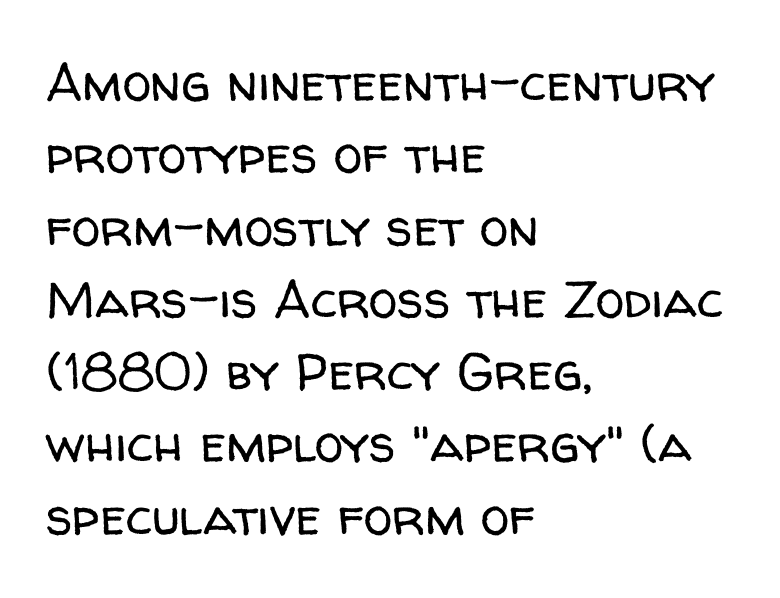
Q: Is the text bold? A: No.
Q: Is the text italic (slanted)? A: No, it is upright.
Q: Is the typeface a serif or a sans-serif typeface? A: Sans-serif.
Q: Is the text underlined? A: No.
Q: How is the paragraph aligned? A: Left-aligned.
Q: Is the spacing between letters normal or unusually wide? A: Normal.
Q: Is the spacing between lines tight, normal or loose? A: Normal.
Q: Width (condensed, normal, or wide)? A: Normal.
Q: Stroke contrast? A: Low.
Q: x-height? A: Medium.
Q: Monospaced? A: No.
